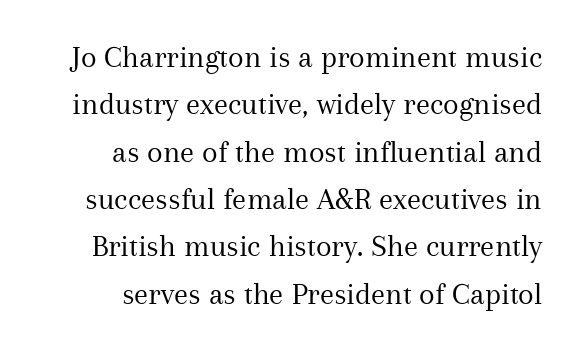
{"serif": "yes", "italic": "no", "bold": "no", "weight": "regular", "width": "normal", "stroke_contrast": "medium", "x_height": "medium", "monospaced": "no", "underline": "no", "line_spacing": "normal", "line_spacing_ratio": 1.48, "letter_spacing": "normal", "letter_spacing_em": 0.0, "glyph_px": 32}
